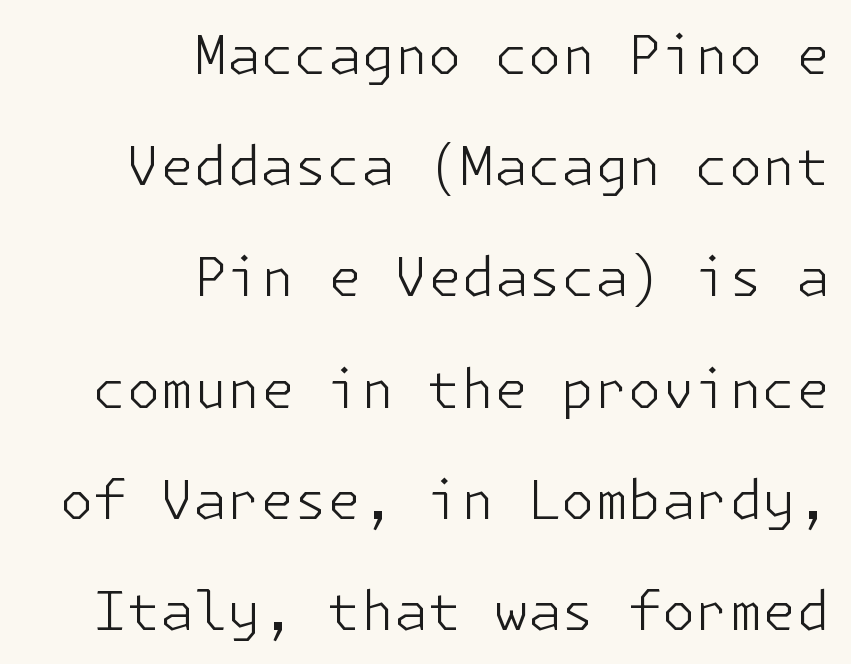
Q: Is the text bold? A: No.
Q: Is the text italic (slanted)? A: No, it is upright.
Q: Is the typeface a serif or a sans-serif typeface? A: Sans-serif.
Q: Is the text underlined? A: No.
Q: How is the paragraph aligned? A: Right-aligned.
Q: Is the spacing between letters normal or unusually wide? A: Normal.
Q: Is the spacing between lines tight, normal or loose? A: Loose.
Q: Width (condensed, normal, or wide)? A: Normal.
Q: Stroke contrast? A: Low.
Q: x-height? A: Medium.
